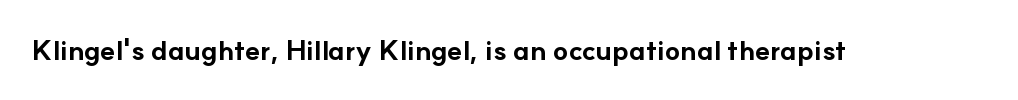
The image shows 28 px bold sans-serif type, upright; set normal letter spacing, not underlined; low stroke contrast and a small x-height.
